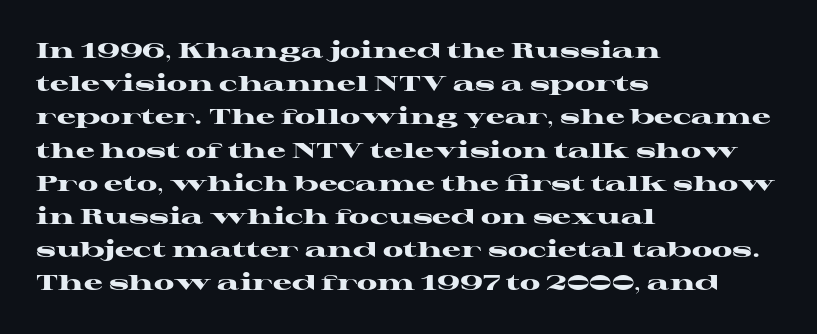
The font is running at its bold setting. Letters rest on an invisible, unmarked baseline. Students, note that the glyphs here touch the page at normal intervals. The rendering anchors every line to the left-hand side.
